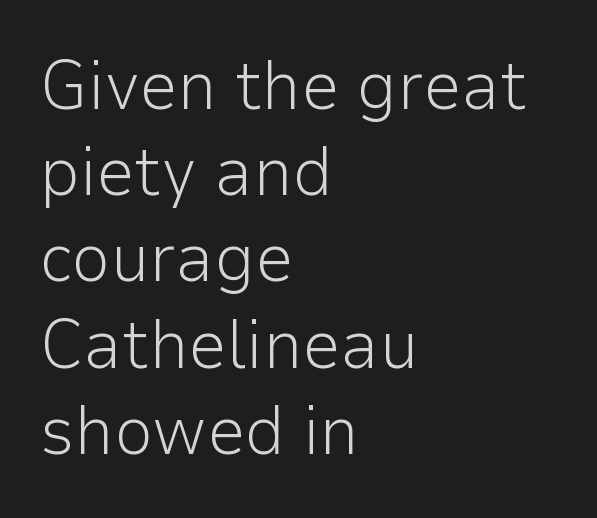
{"serif": "no", "italic": "no", "bold": "no", "weight": "light", "width": "normal", "stroke_contrast": "low", "x_height": "medium", "monospaced": "no", "underline": "no", "align": "left", "line_spacing": "normal", "line_spacing_ratio": 1.25, "letter_spacing": "normal", "letter_spacing_em": 0.0, "glyph_px": 69}
